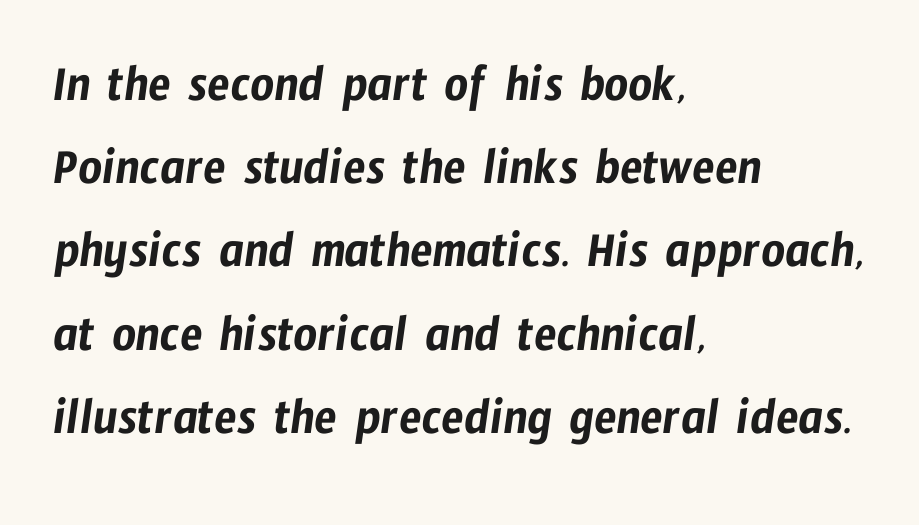
{"serif": "no", "width": "condensed", "stroke_contrast": "low", "x_height": "medium", "monospaced": "no", "underline": "no", "align": "left", "line_spacing": "normal", "line_spacing_ratio": 1.6, "letter_spacing": "normal", "letter_spacing_em": 0.0, "glyph_px": 52}
